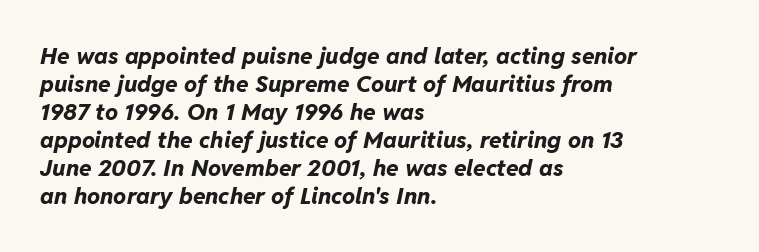
The image shows 23 px bold type, italic (leaning right); set left-aligned, line spacing 1.22x, normal letter spacing, not underlined.
